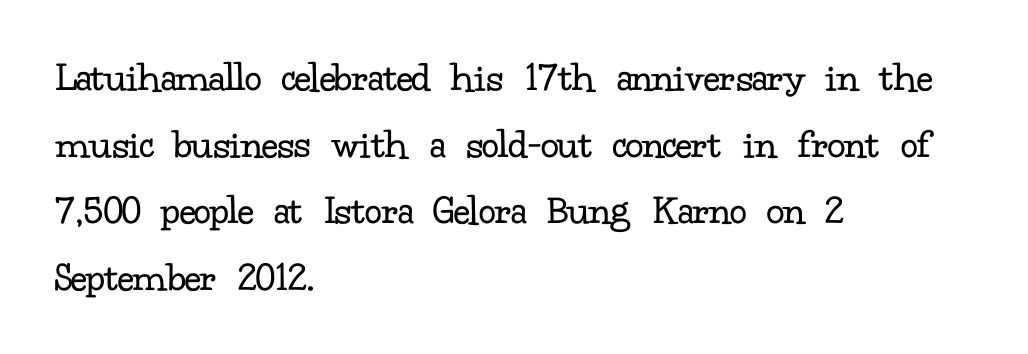
Q: Is the text bold? A: No.
Q: Is the text italic (slanted)? A: No, it is upright.
Q: Is the typeface a serif or a sans-serif typeface? A: Serif.
Q: Is the text underlined? A: No.
Q: How is the paragraph aligned? A: Left-aligned.
Q: Is the spacing between letters normal or unusually wide? A: Normal.
Q: Is the spacing between lines tight, normal or loose? A: Normal.
Q: Width (condensed, normal, or wide)? A: Normal.
Q: Stroke contrast? A: Low.
Q: x-height? A: Small.
Q: Monospaced? A: No.
